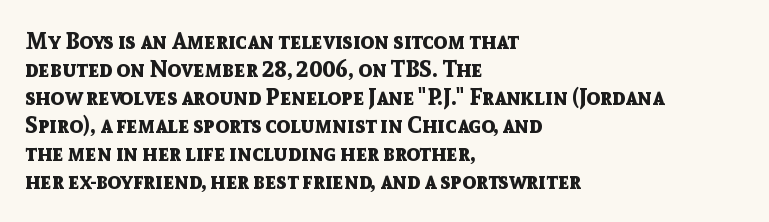
Q: Is the text bold? A: Yes.
Q: Is the text italic (slanted)? A: No, it is upright.
Q: Is the text underlined? A: No.
Q: How is the paragraph aligned? A: Left-aligned.
Q: Is the spacing between letters normal or unusually wide? A: Normal.
